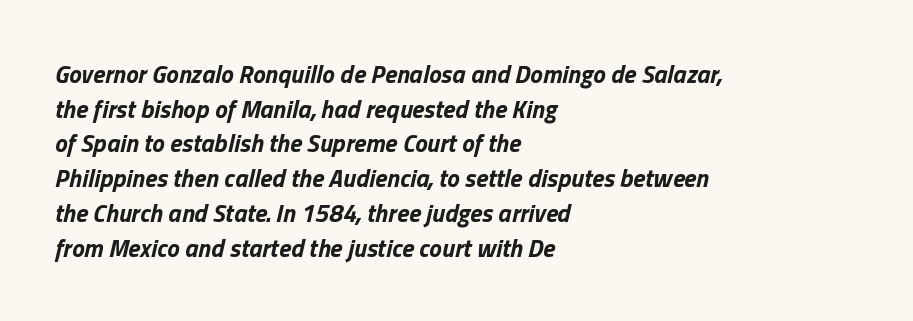
Inter-character spacing is left at the font's built-in metrics. The rendering anchors every line to the left-hand side. The space beneath each line is pristine and unruled. Pretty heavy lettering here — definitely bold.
